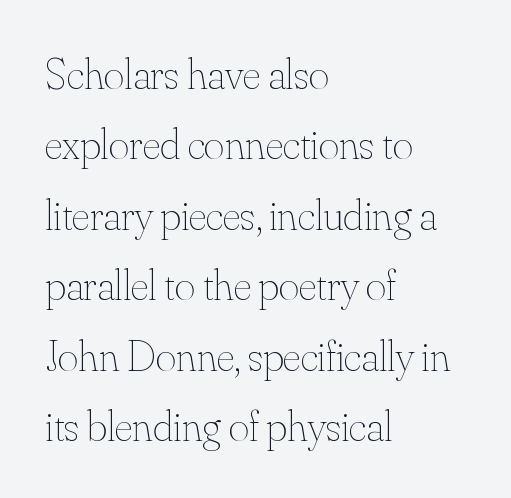
No italicization has been applied; the sample stays upright. The lines in this sample share a left origin and differ only in where they stop. Students, note that the glyphs here touch the page at normal intervals. Has an underline been added? It has not. Summary of vertical rhythm: regular, with standard interline spacing. A typesetter would call this proportional, since set widths differ per character.
